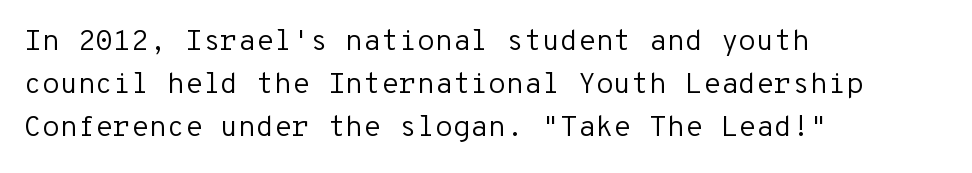
Do the characters align in a grid? Yes, the font is monospaced. The lines in this sample share a left origin and differ only in where they stop. The rendering uses a moderate line-height, typical for paragraphs. Clear beneath every line of the passage. Nope, no serifs anywhere on these letters. Nope, not italic — everything's standing straight.
